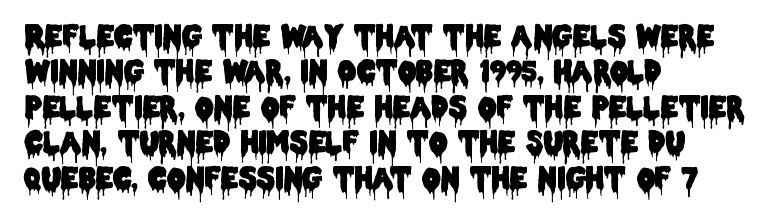
The image shows 29 px condensed sans-serif type, upright; set left-aligned, line spacing 1.22x, normal letter spacing, not underlined; low stroke contrast and a large x-height.
